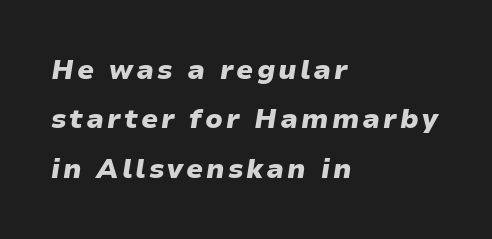
Q: Is the text bold? A: Yes.
Q: Is the text italic (slanted)? A: Yes, it leans right by about 9 degrees.
Q: Is the text underlined? A: No.
Q: How is the paragraph aligned? A: Left-aligned.
